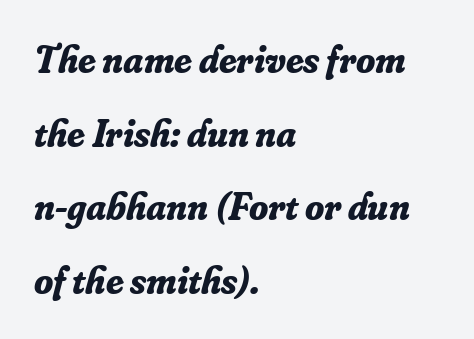
The image shows 39 px bold serif type, italic (leaning right); set left-aligned, line spacing 1.89x, normal letter spacing, not underlined; low stroke contrast and a small x-height.
